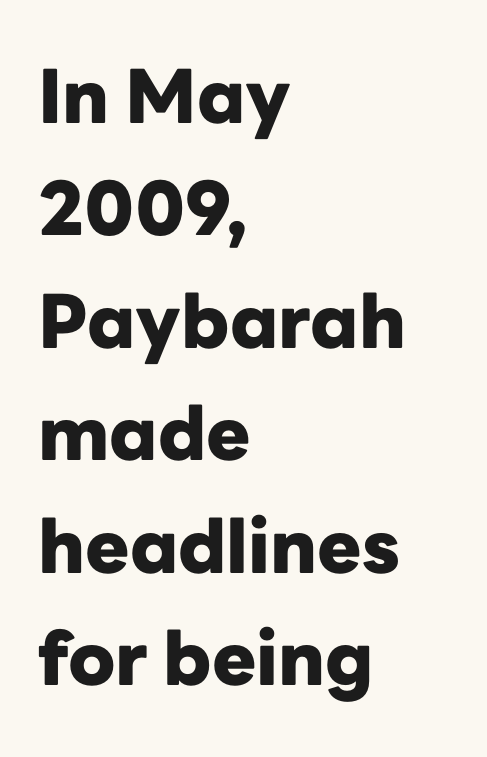
Words appear dense and cohesive because spacing is normal. Vertical spacing — default. Posture: straight, roman, zero tilt. A classic flush-left, rag-right setting is used for this passage. No word sits above an underline.
